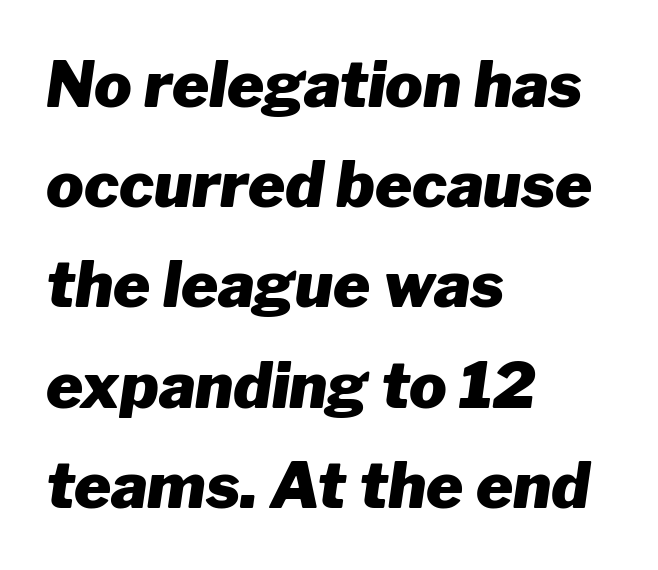
Q: Is the text bold? A: Yes.
Q: Is the text italic (slanted)? A: Yes, it leans right by about 8 degrees.
Q: Is the text underlined? A: No.
Q: How is the paragraph aligned? A: Left-aligned.
Q: Is the spacing between letters normal or unusually wide? A: Normal.
Q: Is the spacing between lines tight, normal or loose? A: Normal.
Q: Width (condensed, normal, or wide)? A: Normal.
Q: Stroke contrast? A: Low.
Q: x-height? A: Medium.
Q: Monospaced? A: No.
